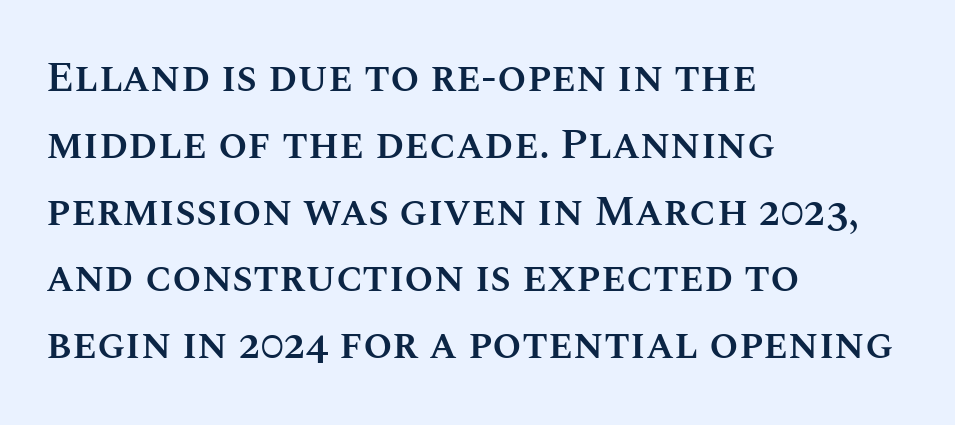
The image shows 42 px semibold type, upright; set left-aligned, normal line spacing (1.59x), normal letter spacing, not underlined; medium stroke contrast and a large x-height.
